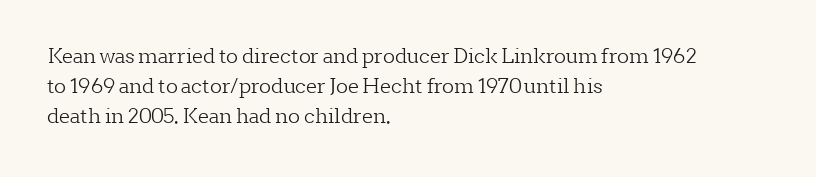
Q: Is the text bold? A: No.
Q: Is the text italic (slanted)? A: No, it is upright.
Q: Is the text underlined? A: No.
Q: How is the paragraph aligned? A: Left-aligned.
Q: Is the spacing between letters normal or unusually wide? A: Normal.
Q: Is the spacing between lines tight, normal or loose? A: Normal.
